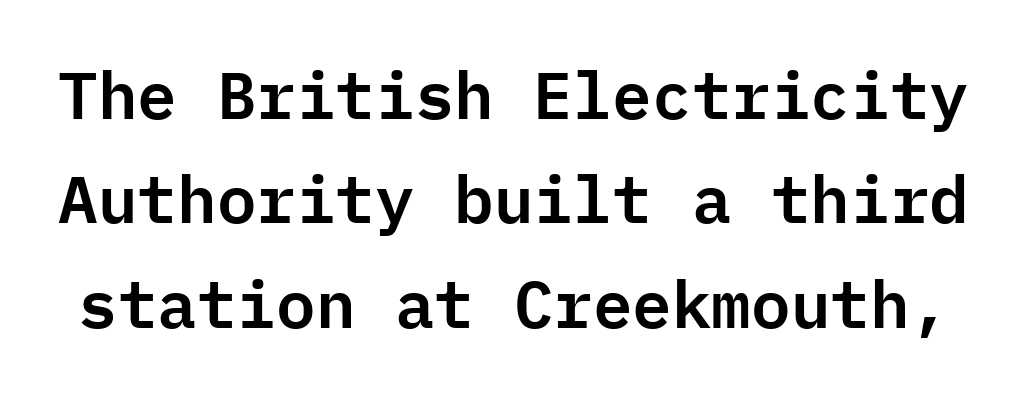
The image shows 66 px sans-serif type, upright, monospaced; set normal line spacing (1.58x), normal letter spacing, not underlined; low stroke contrast and a medium x-height.
